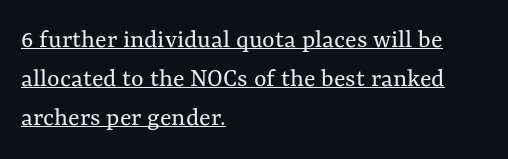
Is the block centered? No — it sits flush against the left margin. In terms of posture, this sample is upright. The weight would be labelled regular, book, light, or lighter still. This sample uses plain, unmodified letter spacing. In designer terms, the underline attribute is active on this setting.
